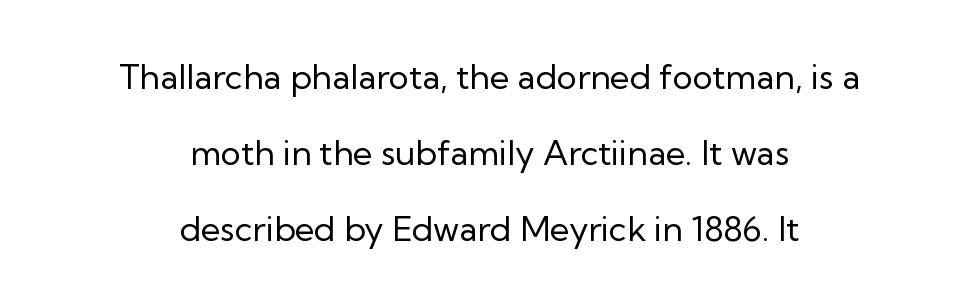
These lines are rendered in a variable-pitch font. This sample uses a sans-serif face. The gap between lines stays unmarked. The rendering keeps characters at their native spacing. Nothing heavy about these letters — not bold at all.
